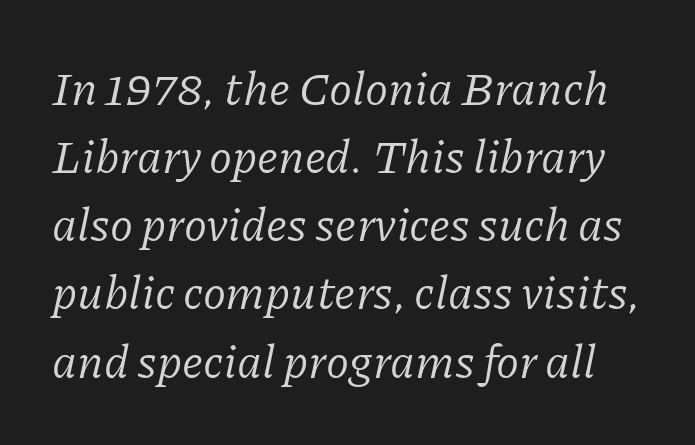
{"serif": "yes", "italic": "yes", "lean": "right", "slant_degrees": 11, "bold": "no", "weight": "regular", "width": "normal", "stroke_contrast": "low", "x_height": "medium", "monospaced": "no", "underline": "no", "line_spacing": "normal", "line_spacing_ratio": 1.45, "letter_spacing": "normal", "letter_spacing_em": 0.0, "glyph_px": 47}
